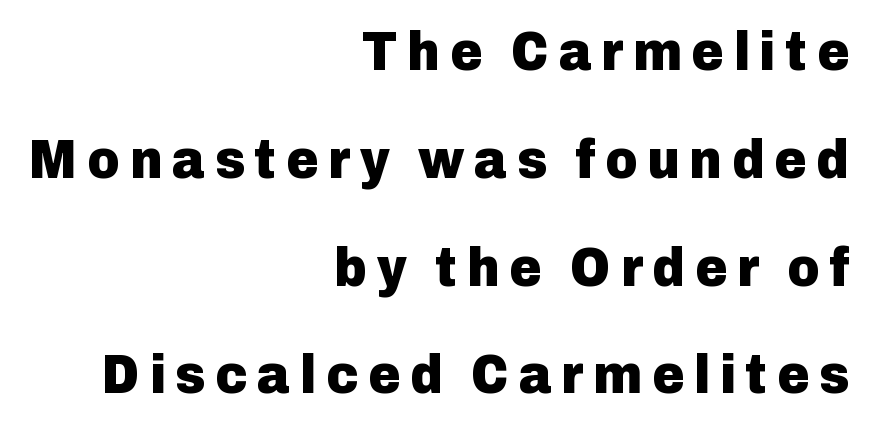
The image shows 55 px heavy sans-serif type, upright; set right-aligned, loose line spacing (1.96x), not underlined; low stroke contrast and a medium x-height.
